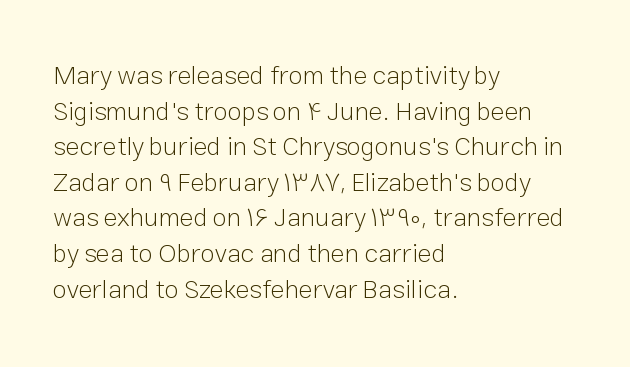
Q: Is the text bold? A: No.
Q: Is the text italic (slanted)? A: No, it is upright.
Q: Is the text underlined? A: No.
Q: How is the paragraph aligned? A: Left-aligned.
Q: Is the spacing between letters normal or unusually wide? A: Normal.
Q: Is the spacing between lines tight, normal or loose? A: Normal.
